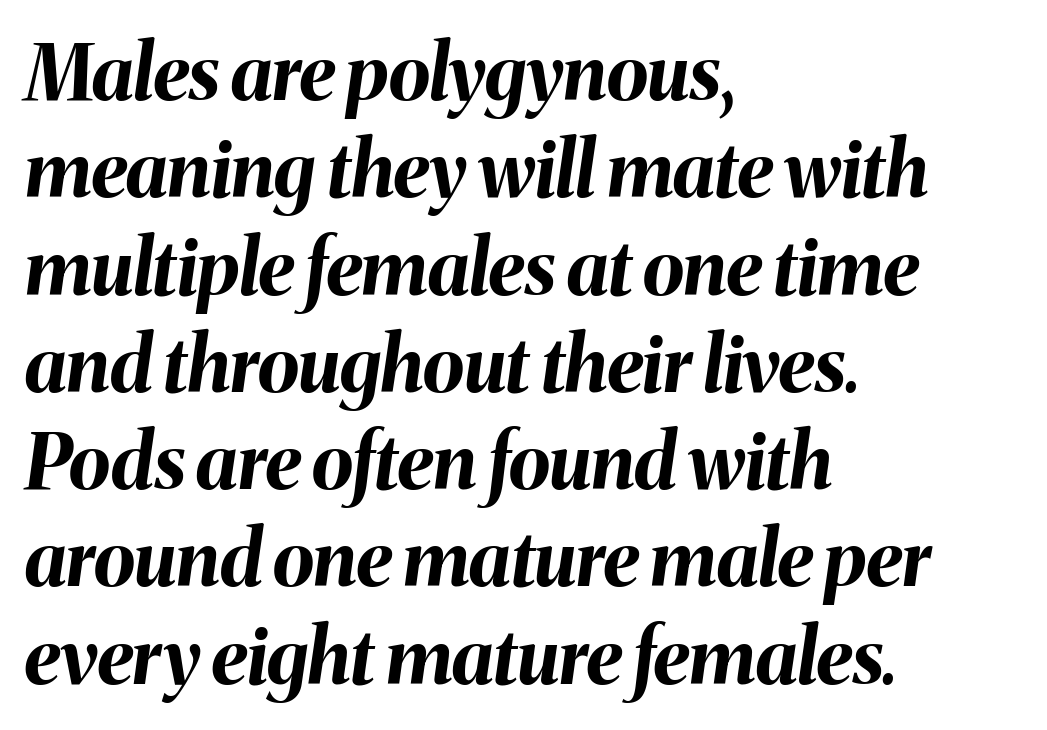
{"italic": "yes", "lean": "right", "slant_degrees": 8, "bold": "yes", "weight": "bold", "width": "normal", "stroke_contrast": "medium", "x_height": "medium", "monospaced": "no", "underline": "no", "align": "left", "line_spacing": "normal", "line_spacing_ratio": 1.28, "letter_spacing": "normal", "letter_spacing_em": 0.0, "glyph_px": 76}
